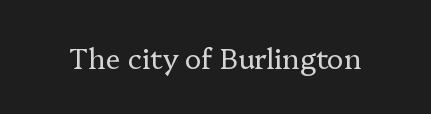
A typesetter would call this proportional, since set widths differ per character. This is roman type, the default non-slanted kind. The rendering keeps characters at their native spacing. Clear beneath every line of the passage. Old-style or modern, the face here clearly has serifs. Stems and bowls with no extra thickness — not bold.
